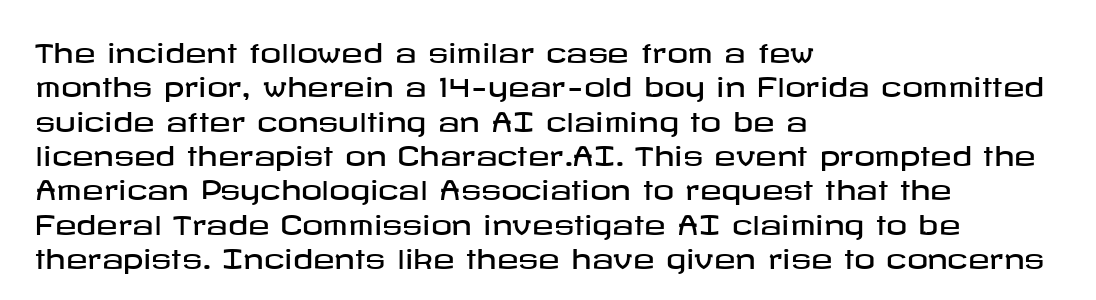
Q: Is the text italic (slanted)? A: No, it is upright.
Q: Is the text underlined? A: No.
Q: How is the paragraph aligned? A: Left-aligned.
Q: Is the spacing between letters normal or unusually wide? A: Normal.
Q: Is the spacing between lines tight, normal or loose? A: Normal.
